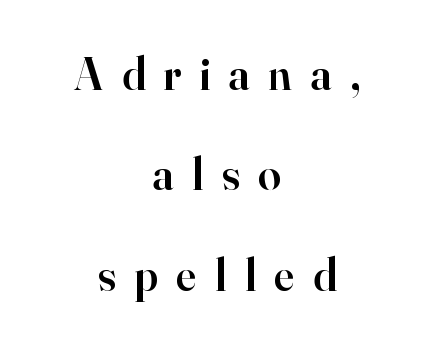
The image shows 46 px semibold serif type, upright; set centered, loose line spacing (2.18x), unusually wide letter spacing (+0.4 em), not underlined; high stroke contrast and a small x-height.
